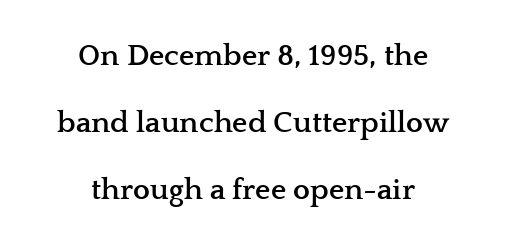
Q: Is the text bold? A: Yes.
Q: Is the text italic (slanted)? A: No, it is upright.
Q: Is the typeface a serif or a sans-serif typeface? A: Serif.
Q: Is the text underlined? A: No.
Q: How is the paragraph aligned? A: Centered.
Q: Is the spacing between letters normal or unusually wide? A: Normal.
Q: Is the spacing between lines tight, normal or loose? A: Loose.
Q: Width (condensed, normal, or wide)? A: Wide.
Q: Stroke contrast? A: Low.
Q: x-height? A: Medium.
Q: Monospaced? A: No.
